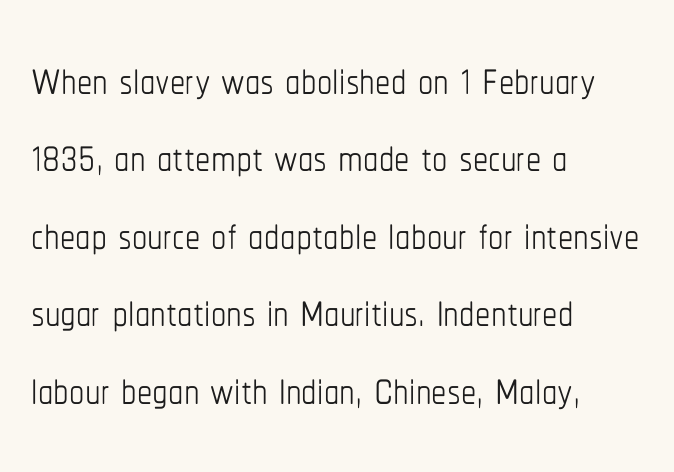
Q: Is the text bold? A: No.
Q: Is the text italic (slanted)? A: No, it is upright.
Q: Is the text underlined? A: No.
Q: How is the paragraph aligned? A: Left-aligned.
Q: Is the spacing between letters normal or unusually wide? A: Normal.
Q: Is the spacing between lines tight, normal or loose? A: Normal.
Q: Width (condensed, normal, or wide)? A: Condensed.
Q: Stroke contrast? A: Low.
Q: x-height? A: Medium.
Q: Monospaced? A: No.
